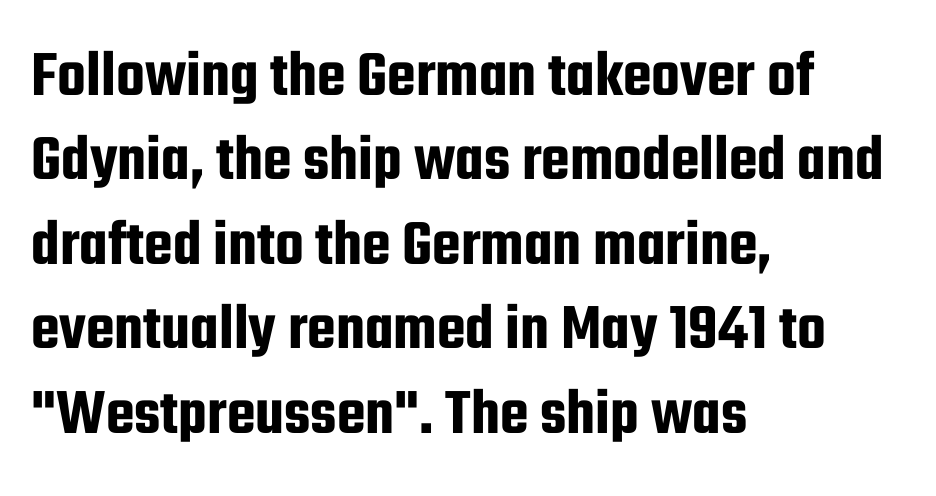
The image shows 66 px condensed sans-serif type, upright; set left-aligned, normal line spacing (1.28x), normal letter spacing, not underlined; low stroke contrast and a medium x-height.
